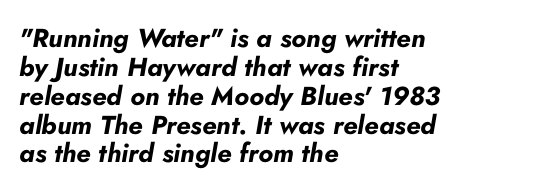
Short and long lines alike share a common starting point at left. This sample uses plain, unmodified letter spacing. Descenders are the only things crossing below the line. In terms of weight, the rendering is a true, heavy bold. You can tell it's italic because the verticals aren't actually vertical.
